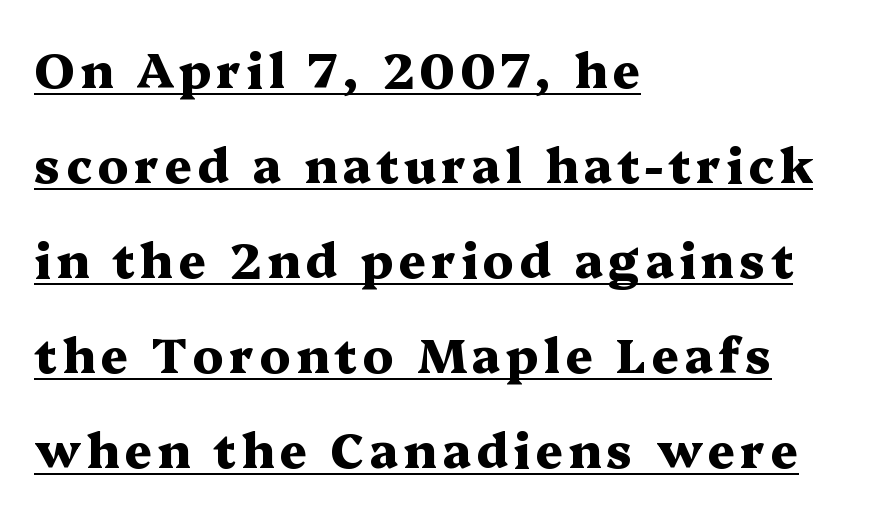
{"serif": "yes", "italic": "no", "bold": "yes", "weight": "heavy", "width": "wide", "stroke_contrast": "medium", "x_height": "medium", "monospaced": "no", "underline": "yes", "align": "left", "line_spacing": "loose", "line_spacing_ratio": 1.98, "glyph_px": 48}
